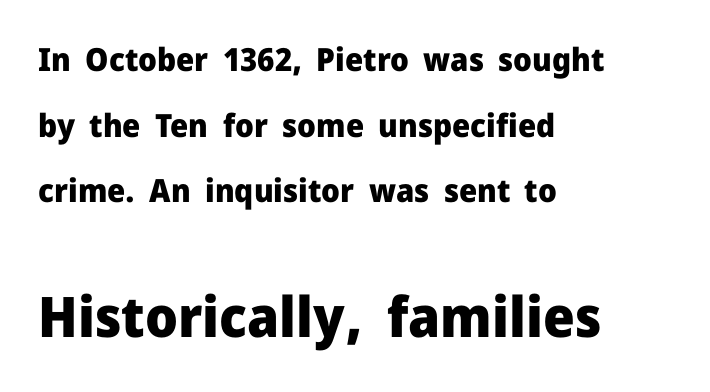
The image shows 56 px heavy sans-serif type, upright; set left-aligned, loose line spacing (2.05x), normal letter spacing, not underlined; the second (bottom) block is 1.75x larger; low stroke contrast and a medium x-height.
